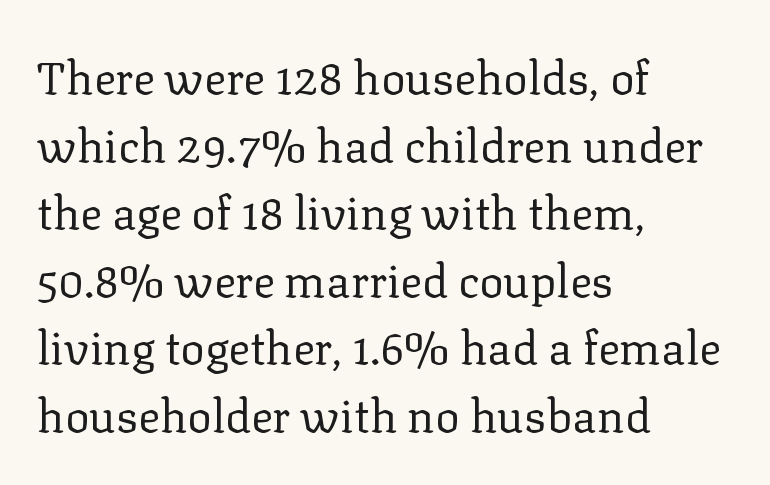
The image shows 46 px regular-weight serif type, upright; set left-aligned, normal line spacing (1.47x), normal letter spacing, not underlined; low stroke contrast and a medium x-height.
